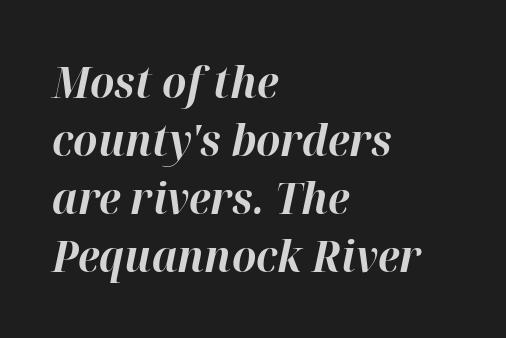
The face used here is proportionally spaced, like ordinary book or web type. Honestly, there is no underline to notice here at all. How heavy is the stroke? Heavy — this is a bold. Characters follow at the spacing the type designer built in. Alignment: flush left.
